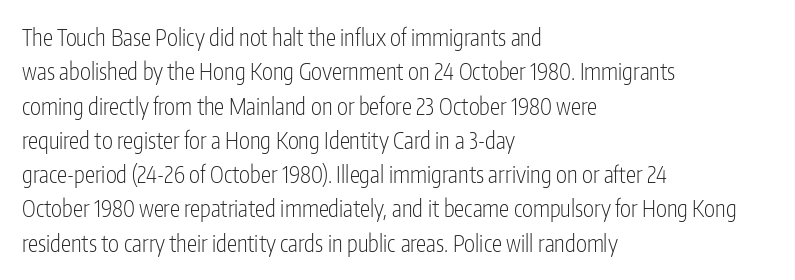
Q: Is the text bold? A: No.
Q: Is the text italic (slanted)? A: No, it is upright.
Q: Is the text underlined? A: No.
Q: How is the paragraph aligned? A: Left-aligned.
Q: Is the spacing between letters normal or unusually wide? A: Normal.
Q: Is the spacing between lines tight, normal or loose? A: Normal.
